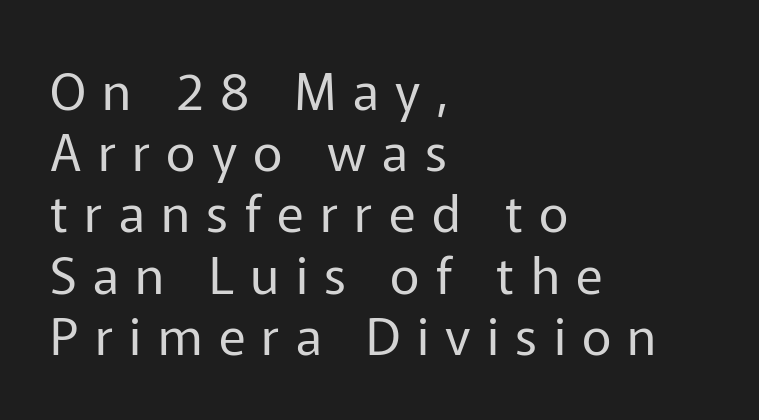
{"serif": "no", "italic": "no", "bold": "no", "weight": "regular", "width": "normal", "stroke_contrast": "low", "x_height": "medium", "monospaced": "no", "underline": "no", "align": "left", "line_spacing_ratio": 1.2, "letter_spacing": "wide", "letter_spacing_em": 0.32, "glyph_px": 51}
